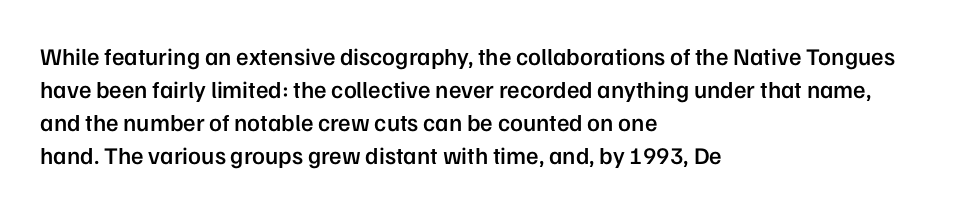
Q: Is the text bold? A: Semi-bold.
Q: Is the text italic (slanted)? A: No, it is upright.
Q: Is the text underlined? A: No.
Q: How is the paragraph aligned? A: Left-aligned.
Q: Is the spacing between letters normal or unusually wide? A: Normal.
Q: Is the spacing between lines tight, normal or loose? A: Normal.
